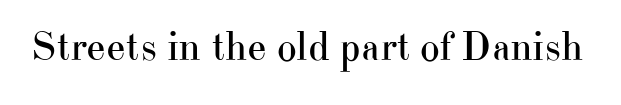
The image shows 42 px regular-weight serif type, upright; set normal letter spacing, not underlined; high stroke contrast and a small x-height.
